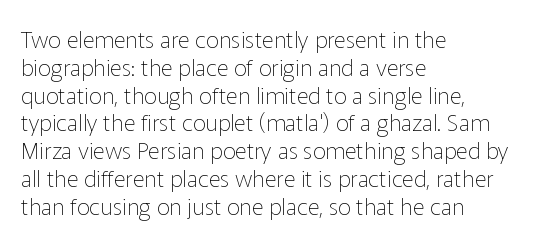
{"italic": "no", "bold": "no", "underline": "no", "align": "left", "line_spacing_ratio": 1.21, "letter_spacing": "normal", "letter_spacing_em": 0.0, "glyph_px": 23}
